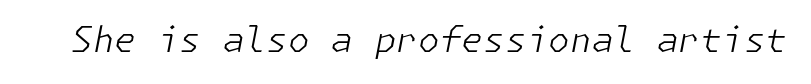
The image shows 35 px light type, italic (leaning right); set normal letter spacing, not underlined; low stroke contrast and a medium x-height.
